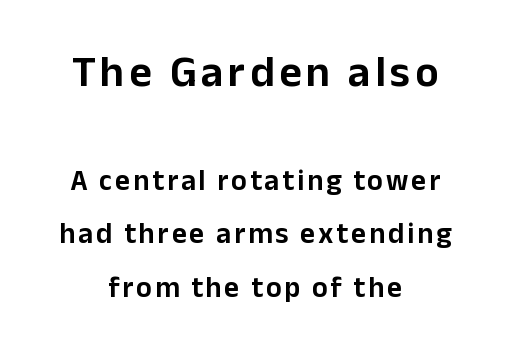
The image shows 44 px sans-serif type, upright; set centered, line spacing 1.85x, not underlined; the first (top) block is 1.52x larger; low stroke contrast and a medium x-height.
